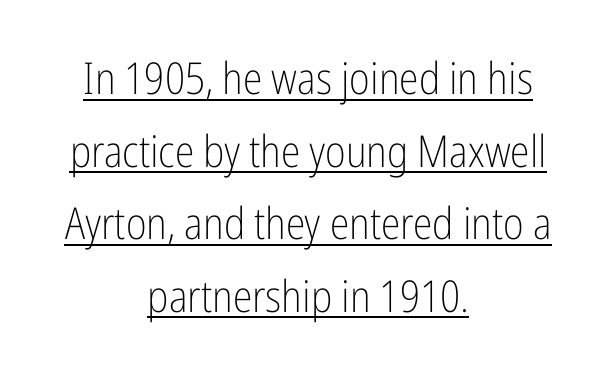
The image shows 44 px light, condensed sans-serif type, upright; set centered, normal line spacing (1.65x), normal letter spacing, underlined; low stroke contrast and a medium x-height.
